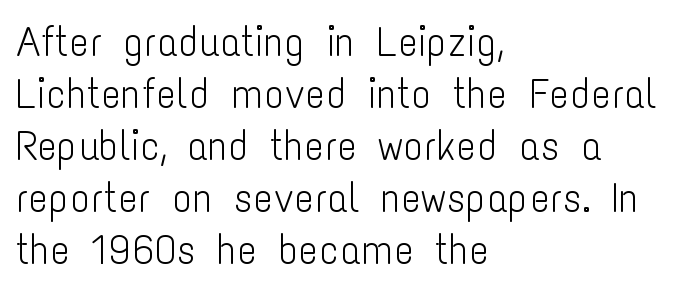
Just letters on the line, the space beneath them empty. Nobody touched the tracking dial on this one. Compared with a typical body face, this is equally light or lighter still. The lines are quadded left.
